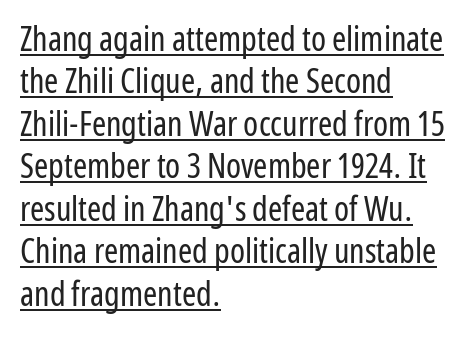
The image shows 34 px regular-weight, condensed sans-serif type, upright; set left-aligned, normal line spacing (1.25x), normal letter spacing, underlined; low stroke contrast and a medium x-height.
